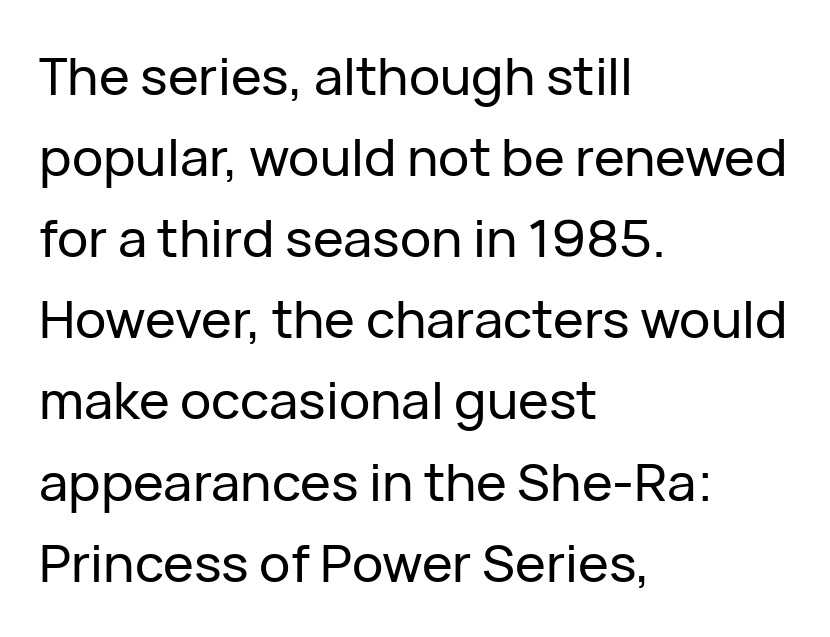
Q: Is the text italic (slanted)? A: No, it is upright.
Q: Is the typeface a serif or a sans-serif typeface? A: Sans-serif.
Q: Is the text underlined? A: No.
Q: How is the paragraph aligned? A: Left-aligned.
Q: Is the spacing between letters normal or unusually wide? A: Normal.
Q: Is the spacing between lines tight, normal or loose? A: Normal.
Q: Width (condensed, normal, or wide)? A: Normal.
Q: Stroke contrast? A: Low.
Q: x-height? A: Medium.
Q: Monospaced? A: No.
